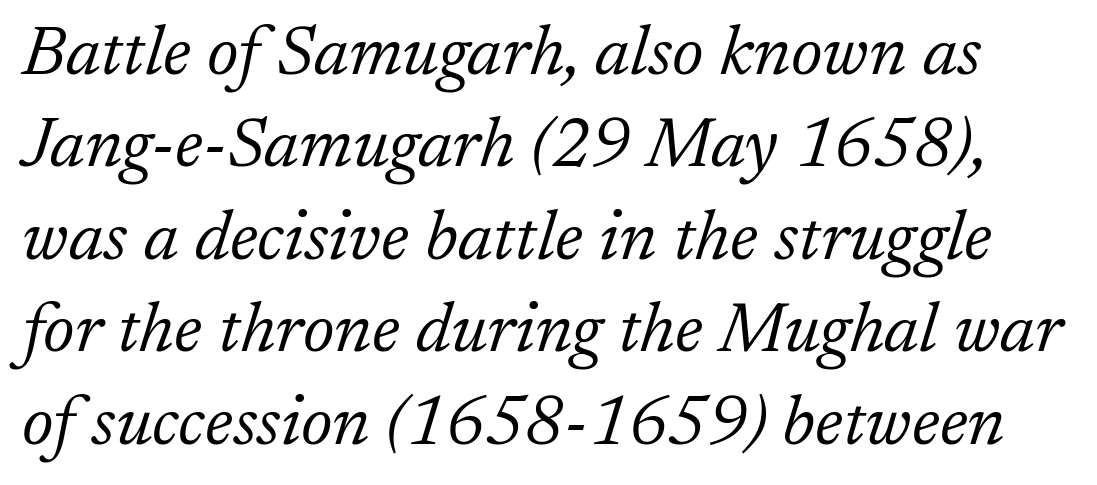
The image shows 70 px light serif type, italic (leaning right); set normal line spacing (1.32x), normal letter spacing, not underlined; low stroke contrast and a medium x-height.
